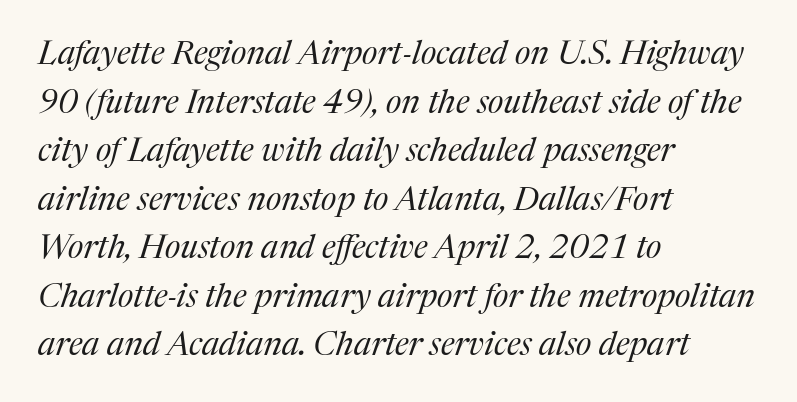
The image shows 33 px regular-weight serif type, italic (leaning right); set left-aligned, normal line spacing (1.47x), normal letter spacing, not underlined; medium stroke contrast and a medium x-height.
